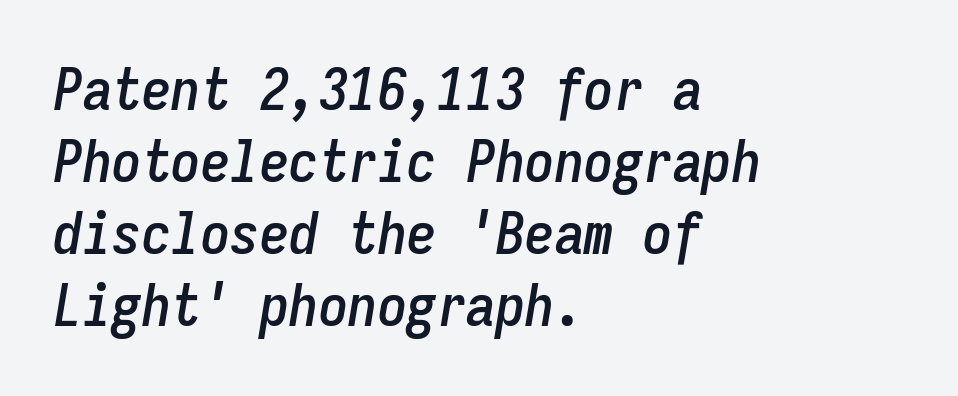
The image shows 59 px condensed type, italic (leaning right), monospaced; set left-aligned, line spacing 1.22x, normal letter spacing, not underlined; low stroke contrast and a medium x-height.
